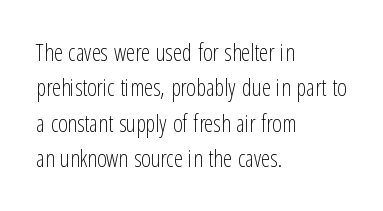
Q: Is the text bold? A: No.
Q: Is the text italic (slanted)? A: No, it is upright.
Q: Is the text underlined? A: No.
Q: How is the paragraph aligned? A: Left-aligned.
Q: Is the spacing between letters normal or unusually wide? A: Normal.
Q: Is the spacing between lines tight, normal or loose? A: Normal.
